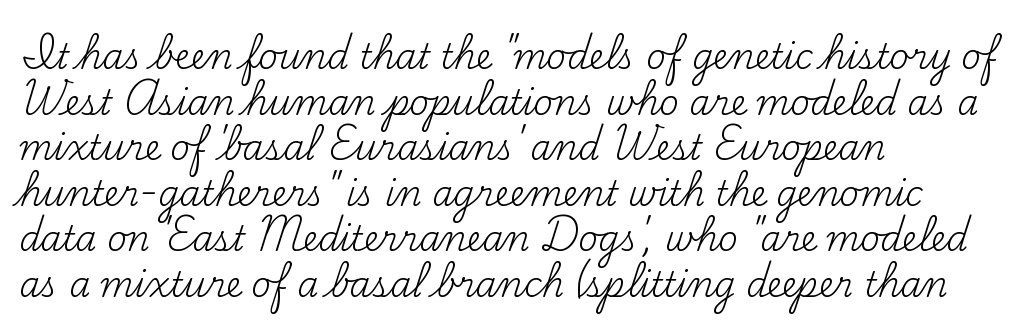
The image shows 34 px regular-weight serif type; set left-aligned, normal line spacing (1.34x), normal letter spacing, not underlined; medium stroke contrast and a small x-height.
